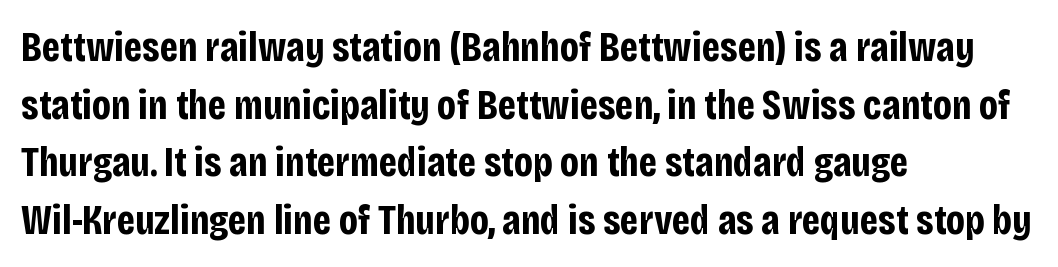
Q: Is the text bold? A: Yes.
Q: Is the text italic (slanted)? A: No, it is upright.
Q: Is the typeface a serif or a sans-serif typeface? A: Sans-serif.
Q: Is the text underlined? A: No.
Q: How is the paragraph aligned? A: Left-aligned.
Q: Is the spacing between letters normal or unusually wide? A: Normal.
Q: Is the spacing between lines tight, normal or loose? A: Normal.
Q: Width (condensed, normal, or wide)? A: Condensed.
Q: Stroke contrast? A: Low.
Q: x-height? A: Large.
Q: Monospaced? A: No.
